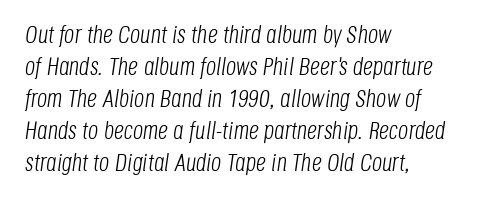
{"italic": "yes", "lean": "right", "slant_degrees": 8, "bold": "no", "underline": "no", "align": "left", "line_spacing": "normal", "line_spacing_ratio": 1.28, "letter_spacing": "normal", "letter_spacing_em": 0.0, "glyph_px": 25}
